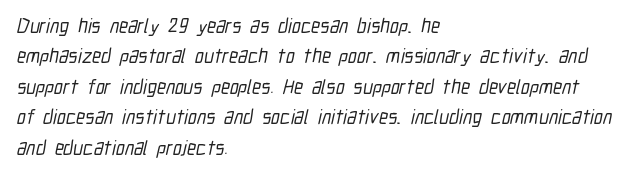
The letterforms sit shoulder to shoulder at normal distance. Regarding leading, the lines here are spaced in the standard way. The lines are quadded left. Beneath every word, the page is bare.
